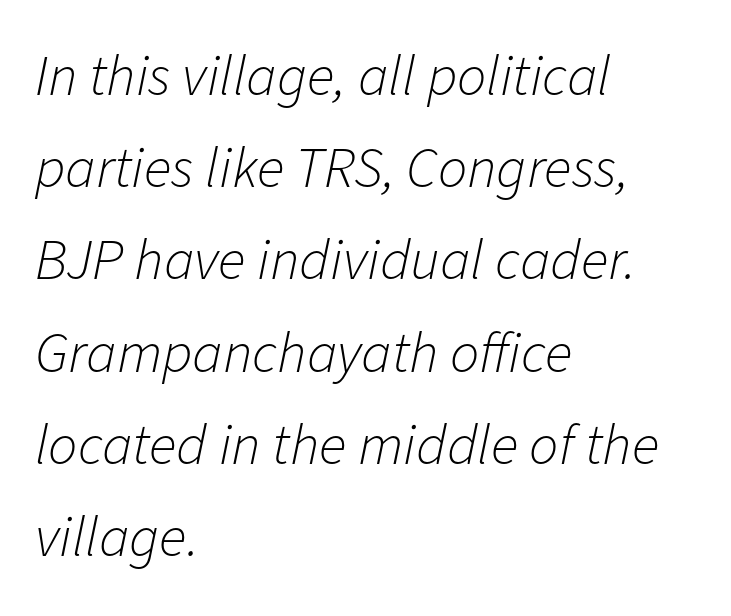
Stroke mass is kept to a normal reading level or below. This sample has the flowing, uneven cadence of proportional lettering. Spacing between characters is what you'd get straight out of the box. A classic flush-left, rag-right setting is used for this passage.
